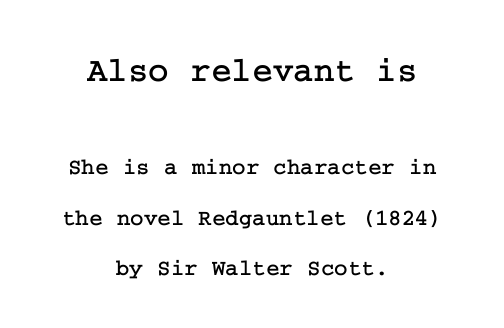
Q: Is the text italic (slanted)? A: No, it is upright.
Q: Is the typeface a serif or a sans-serif typeface? A: Serif.
Q: Is the text underlined? A: No.
Q: How is the paragraph aligned? A: Centered.
Q: Is the spacing between letters normal or unusually wide? A: Normal.
Q: Is the spacing between lines tight, normal or loose? A: Loose.
Q: Which block of text is set in a larger size, the first (top) or the second (bottom)? A: The first (top) one.
Q: Width (condensed, normal, or wide)? A: Normal.
Q: Stroke contrast? A: Low.
Q: x-height? A: Medium.
